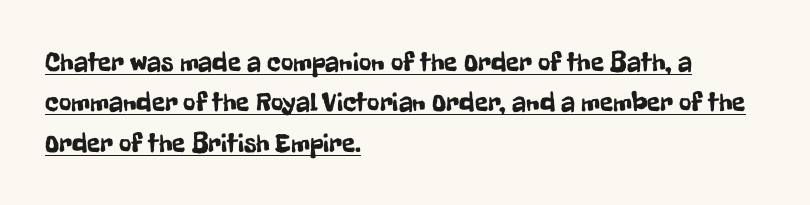
Compared with a centered layout, this one pins lines to the left instead. Ascenders rise straight up at ninety degrees. Check the space under the baseline: a stroke is drawn there. Reading down the column, the eye jumps a familiar distance to each next line.
